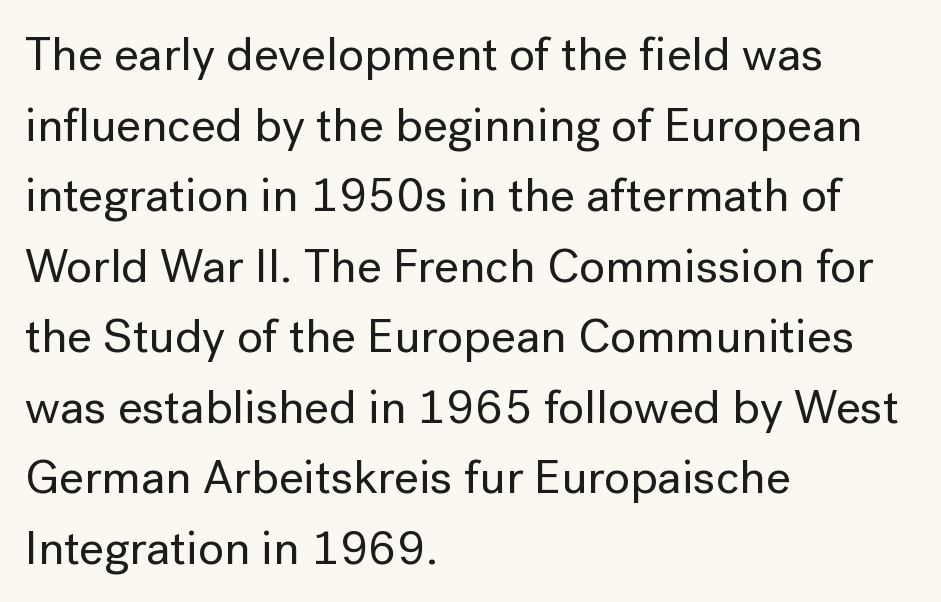
The specimen omits any rule beneath the text block's lines. Visually the block forms a straight wall on the left and a jagged coastline on the right. Do the letters lean? They stand straight. The gaps between neighbouring characters are ordinary and unremarkable. These lines are rendered in a variable-pitch font. Compared with typical paragraphs, the rows here are spaced about the same.
